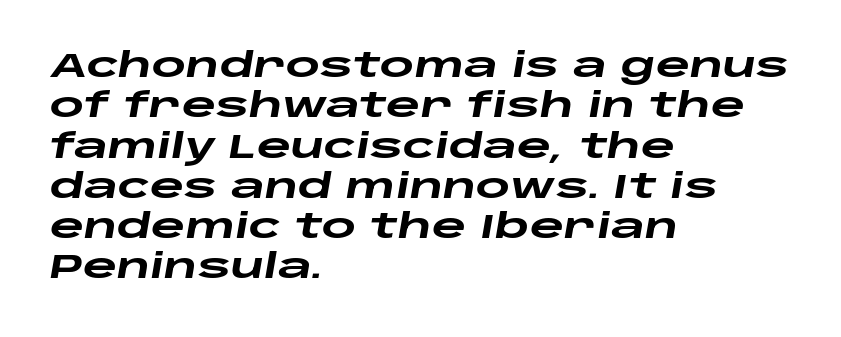
{"italic": "yes", "lean": "right", "slant_degrees": 10, "bold": "yes", "weight": "heavy", "width": "wide", "stroke_contrast": "low", "x_height": "large", "monospaced": "no", "underline": "no", "align": "left", "line_spacing_ratio": 1.22, "letter_spacing": "normal", "letter_spacing_em": 0.0, "glyph_px": 33}
